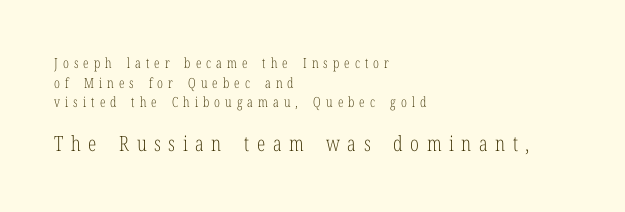
Q: Is the text bold? A: No.
Q: Is the text italic (slanted)? A: No, it is upright.
Q: Is the text underlined? A: No.
Q: How is the paragraph aligned? A: Left-aligned.
Q: Is the spacing between letters normal or unusually wide? A: Unusually wide.
Q: Is the spacing between lines tight, normal or loose? A: Normal.
Q: Which block of text is set in a larger size, the first (top) or the second (bottom)? A: The second (bottom) one.
